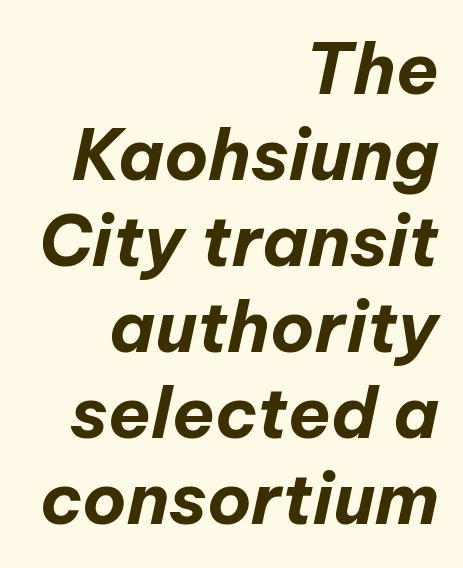
If you drew a ruler down the right edge, every line would touch it. Observe the ordinary spacing: letters are neighbours, not strangers. The foot of each line stays bare and open. The font is running at its bold setting. If you drew a line through each stem, it would be angled.
